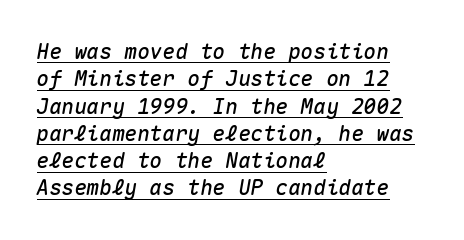
Q: Is the text italic (slanted)? A: Yes, it leans right by about 10 degrees.
Q: Is the text underlined? A: Yes.
Q: How is the paragraph aligned? A: Left-aligned.
Q: Is the spacing between letters normal or unusually wide? A: Normal.
Q: Is the spacing between lines tight, normal or loose? A: Normal.
